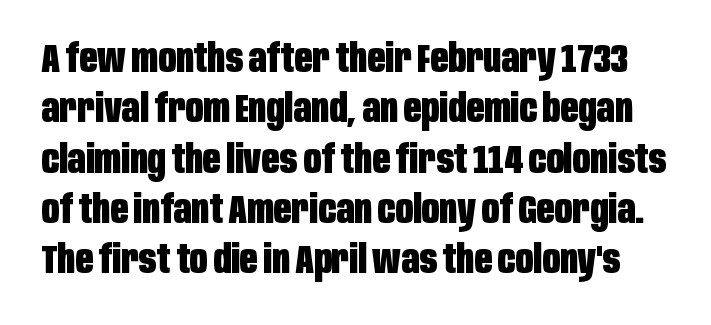
Q: Is the text bold? A: Yes.
Q: Is the text italic (slanted)? A: No, it is upright.
Q: Is the typeface a serif or a sans-serif typeface? A: Sans-serif.
Q: Is the text underlined? A: No.
Q: Is the spacing between letters normal or unusually wide? A: Normal.
Q: Is the spacing between lines tight, normal or loose? A: Normal.
Q: Width (condensed, normal, or wide)? A: Condensed.
Q: Stroke contrast? A: Low.
Q: x-height? A: Large.
Q: Monospaced? A: No.
